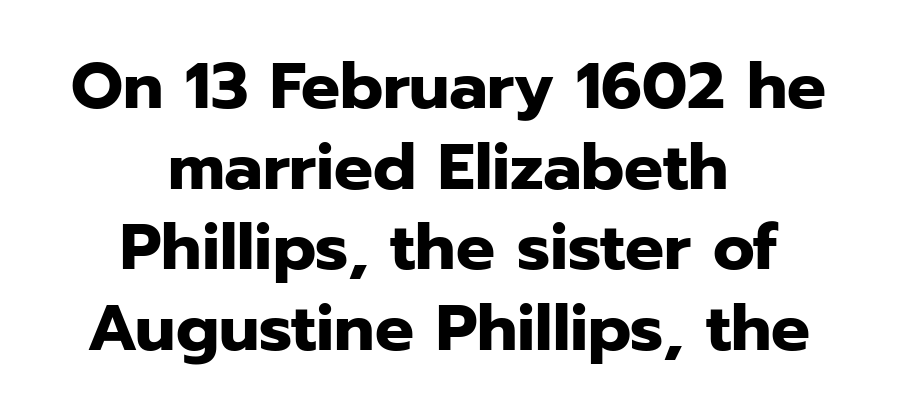
The image shows 65 px heavy sans-serif type, upright; set centered, line spacing 1.24x, normal letter spacing, not underlined; low stroke contrast and a medium x-height.
